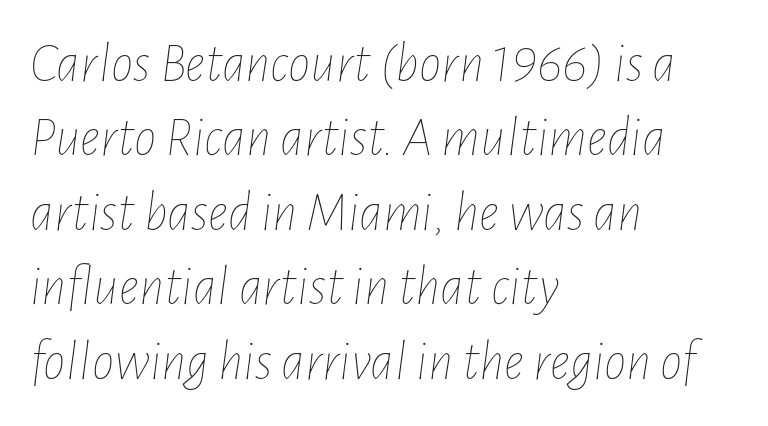
{"italic": "yes", "lean": "right", "slant_degrees": 7, "bold": "no", "weight": "thin", "width": "condensed", "stroke_contrast": "low", "x_height": "medium", "monospaced": "no", "underline": "no", "align": "left", "line_spacing": "normal", "line_spacing_ratio": 1.33, "letter_spacing": "normal", "letter_spacing_em": 0.0, "glyph_px": 56}
